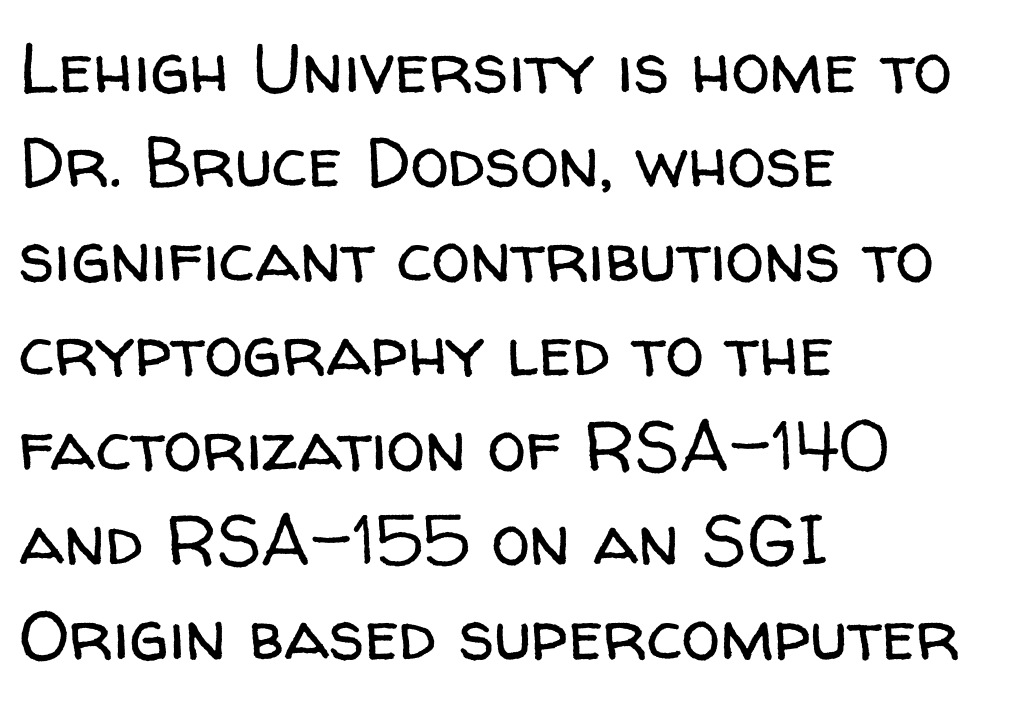
The image shows 70 px regular-weight sans-serif type, upright; set left-aligned, normal line spacing (1.35x), normal letter spacing, not underlined; low stroke contrast and a medium x-height.
